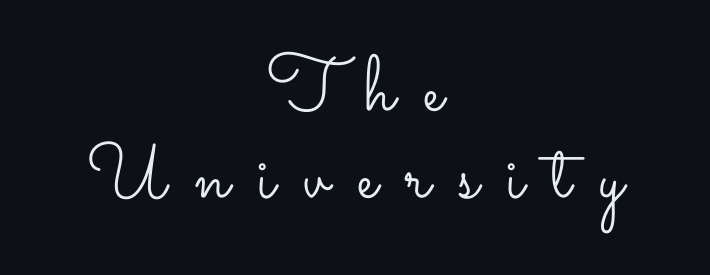
Q: Is the text bold? A: No.
Q: Is the text italic (slanted)? A: Yes.
Q: Is the text underlined? A: No.
Q: How is the paragraph aligned? A: Centered.
Q: Is the spacing between letters normal or unusually wide? A: Unusually wide.
Q: Is the spacing between lines tight, normal or loose? A: Tight.
Q: Width (condensed, normal, or wide)? A: Wide.
Q: Stroke contrast? A: Low.
Q: x-height? A: Small.
Q: Monospaced? A: No.
